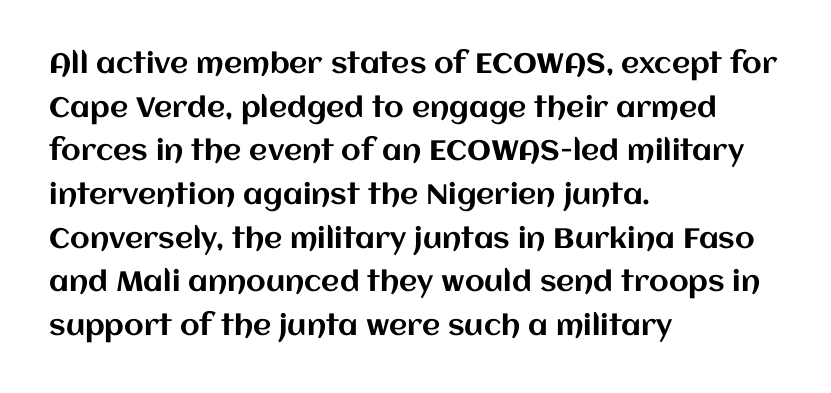
Spacing verdict: proportional, widths tailored to each character. Normally led — the rows are evenly, conventionally spaced. The specimen reads as upright at a glance. Anything drawn beneath the words? Only blank space.
